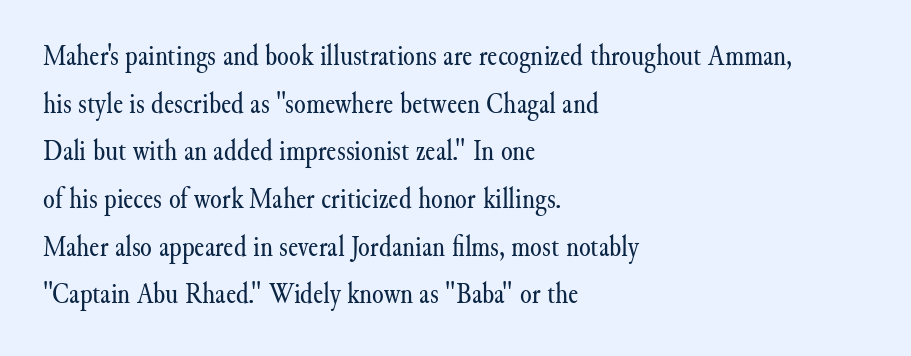
A light-to-regular cut is what we see here. Leading matches the norm, producing a regular column. Glance below the letters and you will spot only blank space. Default kerning and tracking; the words read as compact shapes.
